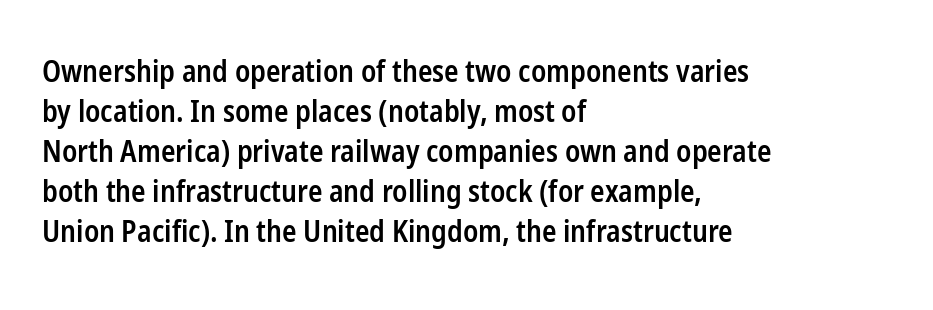
The image shows 30 px semibold, condensed sans-serif type, upright; set left-aligned, normal line spacing (1.33x), normal letter spacing, not underlined; low stroke contrast and a medium x-height.
